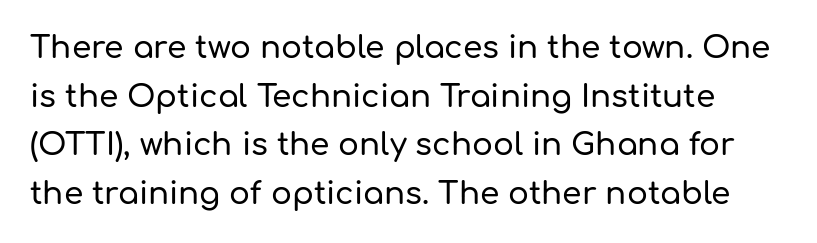
Q: Is the text italic (slanted)? A: No, it is upright.
Q: Is the typeface a serif or a sans-serif typeface? A: Sans-serif.
Q: Is the text underlined? A: No.
Q: Is the spacing between letters normal or unusually wide? A: Normal.
Q: Is the spacing between lines tight, normal or loose? A: Normal.
Q: Width (condensed, normal, or wide)? A: Normal.
Q: Stroke contrast? A: Low.
Q: x-height? A: Medium.
Q: Monospaced? A: No.
